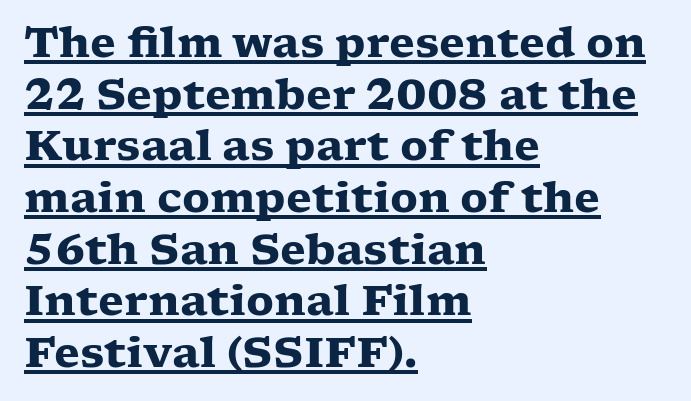
The image shows 42 px heavy, wide serif type, upright; set left-aligned, line spacing 1.23x, normal letter spacing, underlined; low stroke contrast and a medium x-height.
